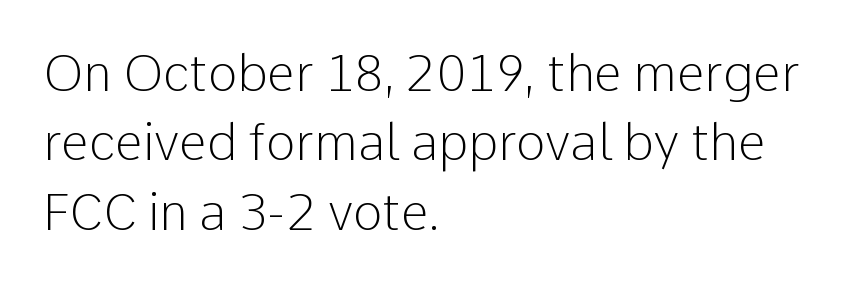
Q: Is the text bold? A: No.
Q: Is the text italic (slanted)? A: No, it is upright.
Q: Is the typeface a serif or a sans-serif typeface? A: Sans-serif.
Q: Is the text underlined? A: No.
Q: How is the paragraph aligned? A: Left-aligned.
Q: Is the spacing between letters normal or unusually wide? A: Normal.
Q: Is the spacing between lines tight, normal or loose? A: Normal.
Q: Width (condensed, normal, or wide)? A: Normal.
Q: Stroke contrast? A: Low.
Q: x-height? A: Medium.
Q: Monospaced? A: No.
